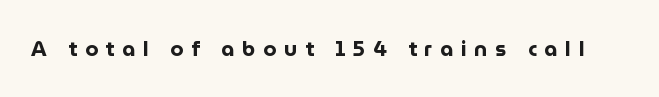
The image shows 21 px bold type, upright; set unusually wide letter spacing (+0.37 em), not underlined.
